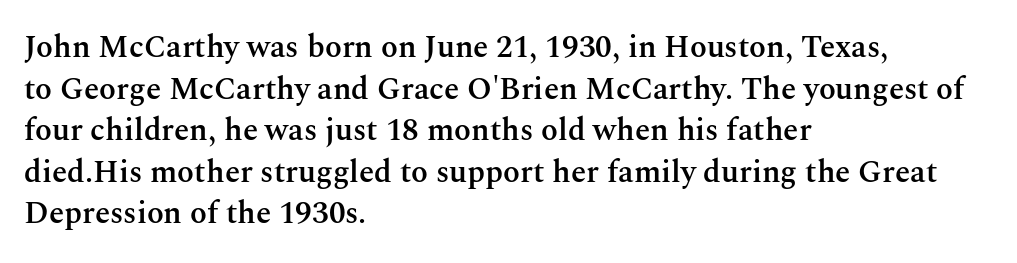
Every letter is mildly thick-stroked: semibold rather than bold. Tracking here is standard; glyphs follow each other at the usual distance. This block has exactly the height ordinary leading produces. A typesetter would label this face a serif.
